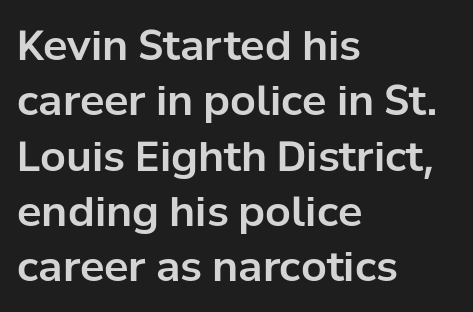
{"serif": "no", "italic": "no", "width": "normal", "stroke_contrast": "low", "x_height": "medium", "monospaced": "no", "underline": "no", "align": "left", "line_spacing": "normal", "line_spacing_ratio": 1.35, "letter_spacing": "normal", "letter_spacing_em": 0.0, "glyph_px": 41}
